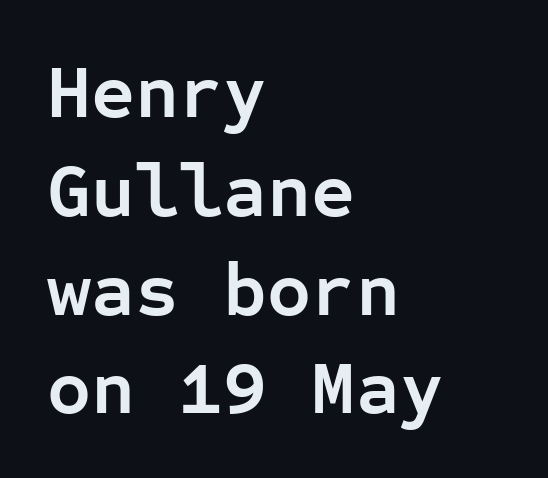
The image shows 76 px semibold sans-serif type, upright, monospaced; set left-aligned, normal line spacing (1.3x), normal letter spacing, not underlined; low stroke contrast and a medium x-height.
